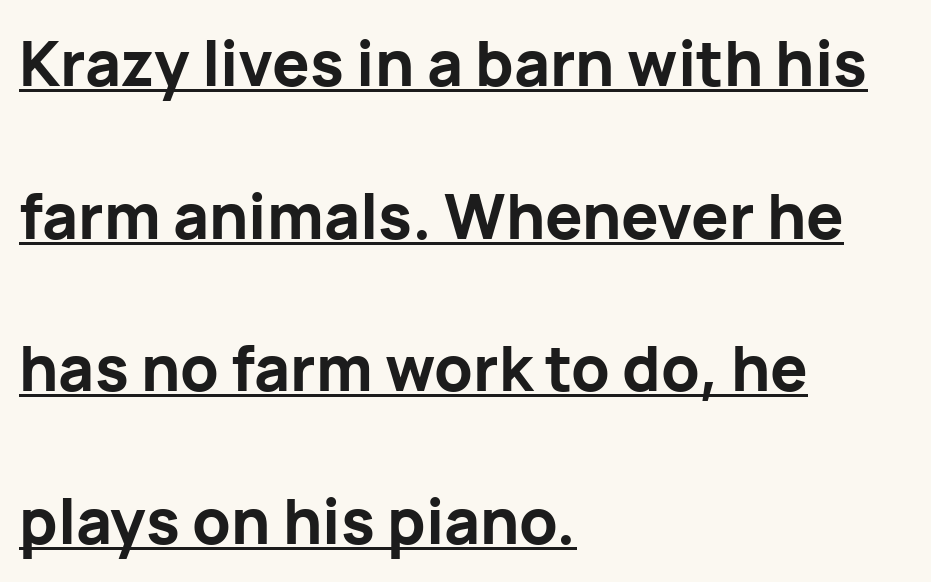
The specimen reads as upright at a glance. In terms of letterform style, serifs are entirely absent. The rag falls on the right side of this text block. Emphasis is given by a line drawn under the lettering. Notice how thick the strokes are: this is what a full bold looks like.
